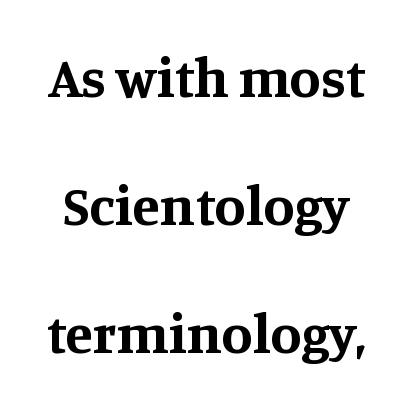
Q: Is the text bold? A: Yes.
Q: Is the text italic (slanted)? A: No, it is upright.
Q: Is the typeface a serif or a sans-serif typeface? A: Serif.
Q: Is the text underlined? A: No.
Q: Is the spacing between letters normal or unusually wide? A: Normal.
Q: Is the spacing between lines tight, normal or loose? A: Loose.
Q: Width (condensed, normal, or wide)? A: Normal.
Q: Stroke contrast? A: Medium.
Q: x-height? A: Large.
Q: Monospaced? A: No.
